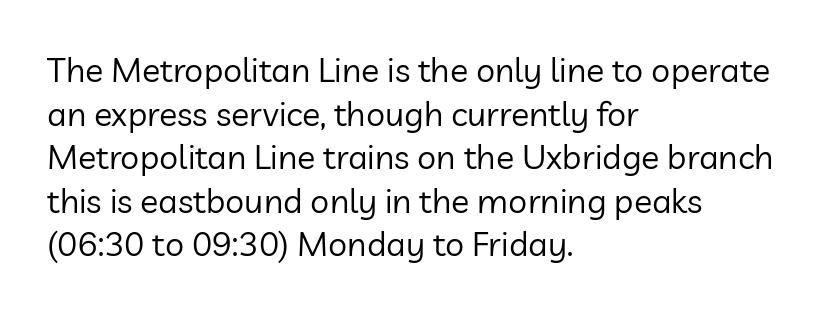
The image shows 34 px regular-weight sans-serif type, upright; set left-aligned, normal line spacing (1.28x), normal letter spacing, not underlined; low stroke contrast and a medium x-height.
